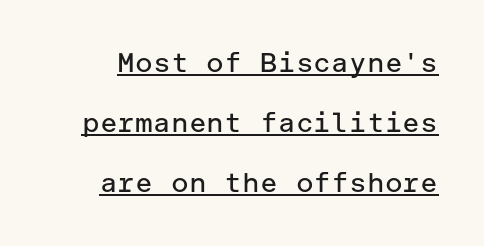
Q: Is the text bold? A: No.
Q: Is the text italic (slanted)? A: No, it is upright.
Q: Is the text underlined? A: Yes.
Q: Is the spacing between letters normal or unusually wide? A: Normal.
Q: Is the spacing between lines tight, normal or loose? A: Loose.
